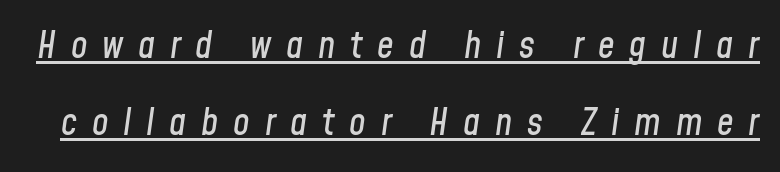
The image shows 37 px condensed type, italic (leaning right); set loose line spacing (2.09x), unusually wide letter spacing (+0.4 em), underlined; low stroke contrast and a medium x-height.
